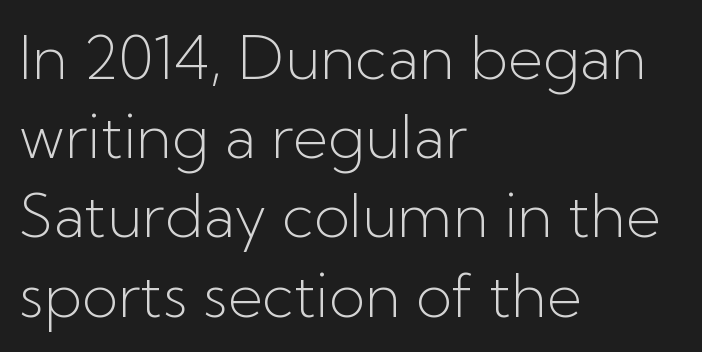
{"serif": "no", "italic": "no", "bold": "no", "weight": "light", "width": "normal", "stroke_contrast": "low", "x_height": "medium", "monospaced": "no", "underline": "no", "align": "left", "line_spacing": "normal", "line_spacing_ratio": 1.32, "letter_spacing": "normal", "letter_spacing_em": 0.0, "glyph_px": 60}
